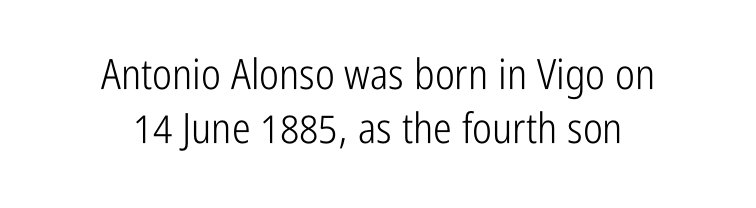
Each word holds together tightly as a unit, with standard inter-letter gaps. This sample uses an upright cut, with every glyph sitting square on the baseline. The designer went with a sans here, leaving each stem footless. Nothing heavy about these letters — not bold at all. Quick note: interline space is typical. Do the characters align in a grid? No, the font is proportional.
